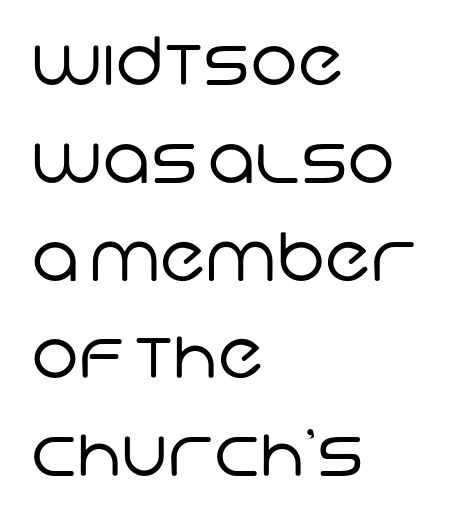
Q: Is the text bold? A: No.
Q: Is the typeface a serif or a sans-serif typeface? A: Sans-serif.
Q: Is the text underlined? A: No.
Q: How is the paragraph aligned? A: Left-aligned.
Q: Is the spacing between letters normal or unusually wide? A: Normal.
Q: Is the spacing between lines tight, normal or loose? A: Normal.
Q: Width (condensed, normal, or wide)? A: Normal.
Q: Stroke contrast? A: Low.
Q: x-height? A: Large.
Q: Monospaced? A: No.
